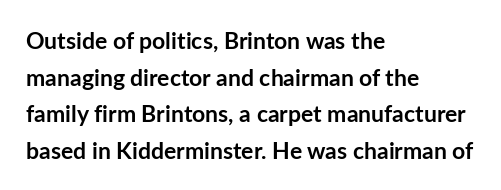
{"italic": "no", "bold": "yes", "underline": "no", "align": "left", "line_spacing": "normal", "line_spacing_ratio": 1.59, "letter_spacing": "normal", "letter_spacing_em": 0.0, "glyph_px": 23}
